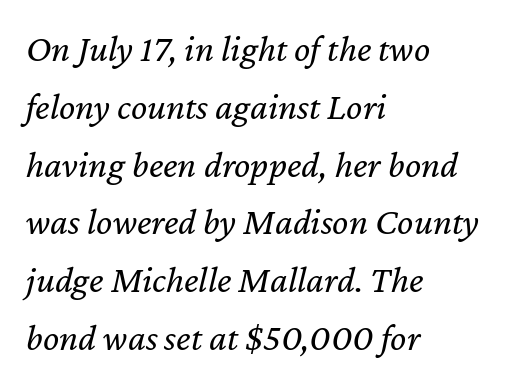
Q: Is the text bold? A: No.
Q: Is the text italic (slanted)? A: Yes, it leans right by about 12 degrees.
Q: Is the text underlined? A: No.
Q: How is the paragraph aligned? A: Left-aligned.
Q: Is the spacing between letters normal or unusually wide? A: Normal.
Q: Is the spacing between lines tight, normal or loose? A: Normal.
Q: Width (condensed, normal, or wide)? A: Normal.
Q: Stroke contrast? A: Low.
Q: x-height? A: Medium.
Q: Monospaced? A: No.
